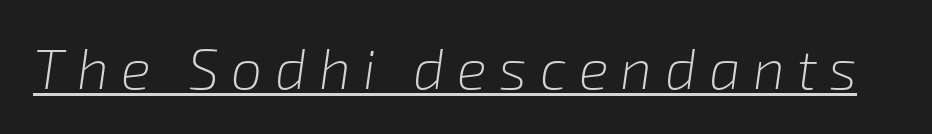
The image shows 56 px light type, italic (leaning right); set unusually wide letter spacing (+0.22 em), underlined; low stroke contrast and a medium x-height.
